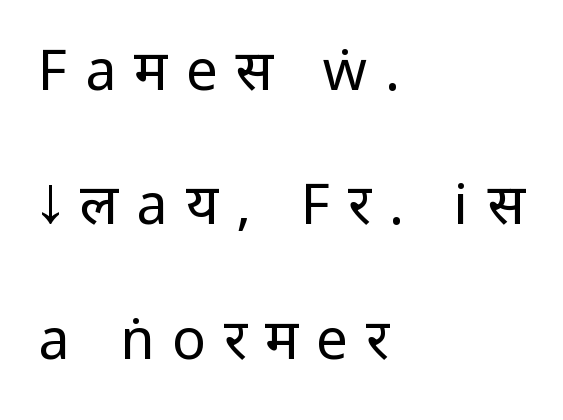
Q: Is the text bold? A: No.
Q: Is the text italic (slanted)? A: No, it is upright.
Q: Is the typeface a serif or a sans-serif typeface? A: Sans-serif.
Q: Is the text underlined? A: No.
Q: How is the paragraph aligned? A: Left-aligned.
Q: Is the spacing between letters normal or unusually wide? A: Unusually wide.
Q: Is the spacing between lines tight, normal or loose? A: Loose.
Q: Width (condensed, normal, or wide)? A: Condensed.
Q: Stroke contrast? A: Low.
Q: x-height? A: Large.
Q: Monospaced? A: No.
